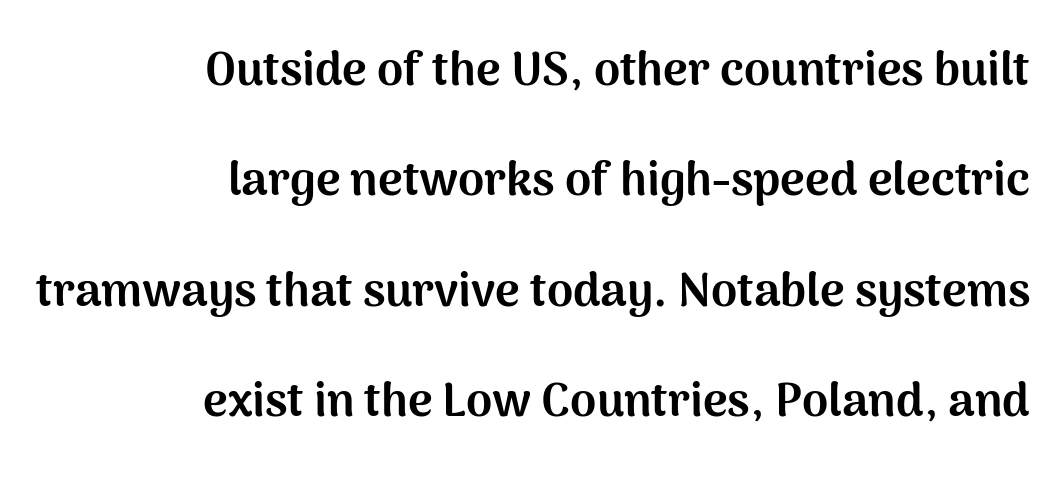
{"serif": "no", "italic": "no", "bold": "yes", "weight": "bold", "width": "normal", "stroke_contrast": "medium", "x_height": "medium", "monospaced": "no", "underline": "no", "align": "right", "line_spacing": "loose", "line_spacing_ratio": 2.35, "letter_spacing": "normal", "letter_spacing_em": 0.0, "glyph_px": 47}
